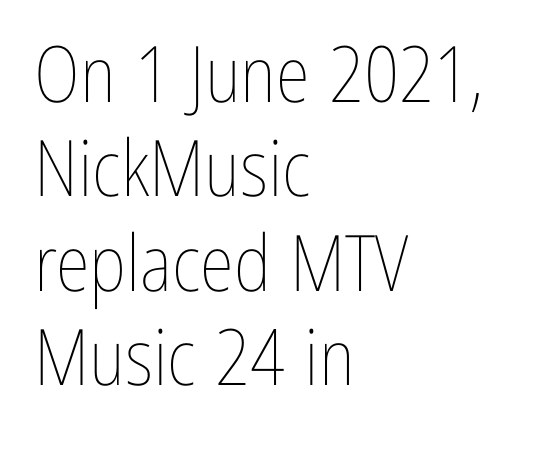
{"italic": "no", "bold": "no", "weight": "thin", "width": "condensed", "stroke_contrast": "low", "x_height": "medium", "monospaced": "no", "underline": "no", "align": "left", "line_spacing_ratio": 1.21, "letter_spacing": "normal", "letter_spacing_em": 0.0, "glyph_px": 78}
